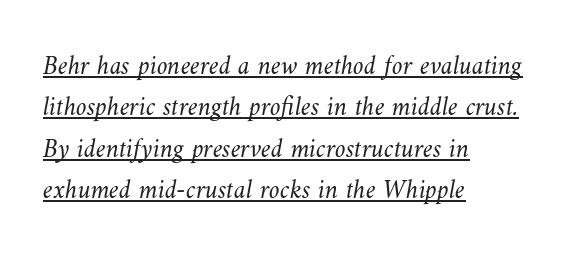
The image shows 27 px text type; set left-aligned, normal line spacing (1.53x), normal letter spacing, underlined.
